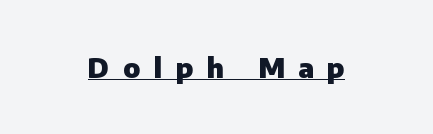
The image shows 27 px bold type, upright; set unusually wide letter spacing (+0.5 em), underlined.
